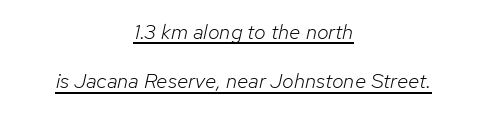
{"italic": "yes", "lean": "right", "slant_degrees": 12, "bold": "no", "underline": "yes", "align": "center", "line_spacing": "loose", "line_spacing_ratio": 2.35, "letter_spacing": "normal", "letter_spacing_em": 0.0, "glyph_px": 21}
